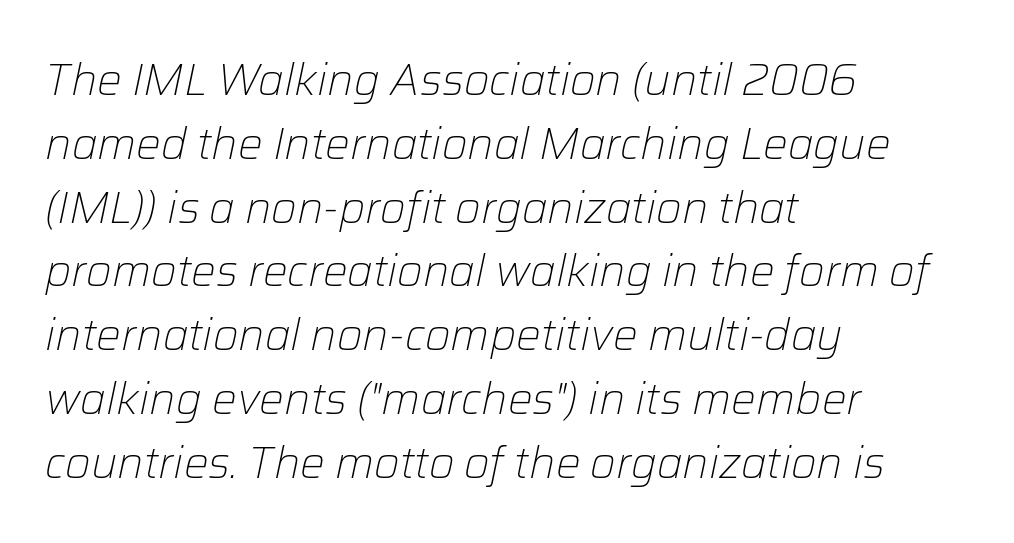
{"italic": "yes", "lean": "right", "slant_degrees": 12, "bold": "no", "weight": "light", "width": "normal", "stroke_contrast": "low", "x_height": "medium", "monospaced": "no", "underline": "no", "align": "left", "line_spacing": "normal", "line_spacing_ratio": 1.45, "letter_spacing": "normal", "letter_spacing_em": 0.0, "glyph_px": 44}
